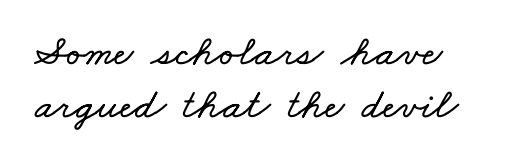
How are the letters spaced? Ordinarily, with no added tracking. Note the varied advance widths — an 'i' is clearly narrower than an 'm'. The baseline area is clear.
